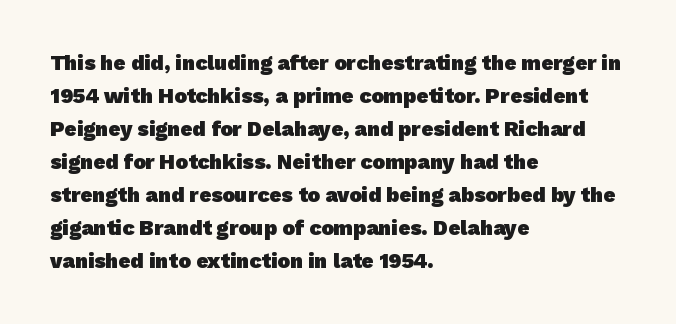
Compared with a centered layout, this one pins lines to the left instead. Letter spacing: default. Type without underlining. Heavy-handed strokes throughout: this text is bold. Students, observe: this is what conventionally led text looks like.
